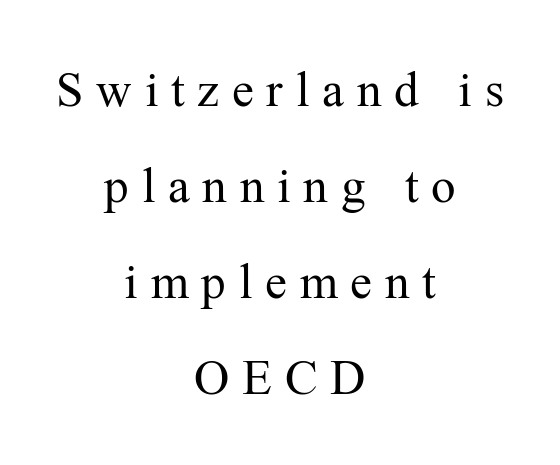
{"serif": "yes", "italic": "no", "bold": "no", "weight": "regular", "width": "normal", "stroke_contrast": "medium", "x_height": "medium", "monospaced": "no", "underline": "no", "align": "center", "line_spacing": "loose", "line_spacing_ratio": 1.96, "letter_spacing": "wide", "letter_spacing_em": 0.26, "glyph_px": 49}
